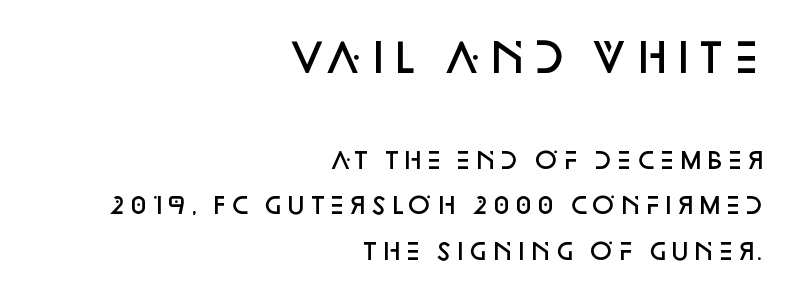
{"serif": "no", "italic": "no", "bold": "semi", "weight": "semibold", "width": "normal", "stroke_contrast": "low", "x_height": "large", "monospaced": "no", "underline": "no", "align": "right", "line_spacing": "loose", "line_spacing_ratio": 1.99, "letter_spacing": "normal", "letter_spacing_em": 0.0, "larger_block": "first", "size_ratio": 1.74, "glyph_px": 40}
